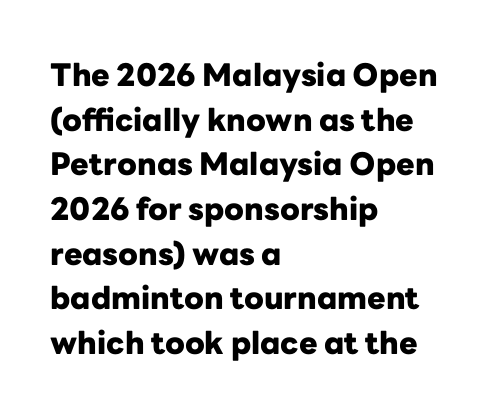
{"serif": "no", "italic": "no", "bold": "yes", "weight": "heavy", "width": "normal", "stroke_contrast": "low", "x_height": "medium", "monospaced": "no", "underline": "no", "align": "left", "line_spacing": "normal", "line_spacing_ratio": 1.44, "letter_spacing": "normal", "letter_spacing_em": 0.0, "glyph_px": 31}
